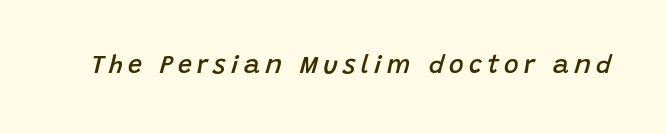
Q: Is the text bold? A: Semi-bold.
Q: Is the text italic (slanted)? A: Yes, it leans right by about 15 degrees.
Q: Is the text underlined? A: No.
Q: Is the spacing between letters normal or unusually wide? A: Unusually wide.
